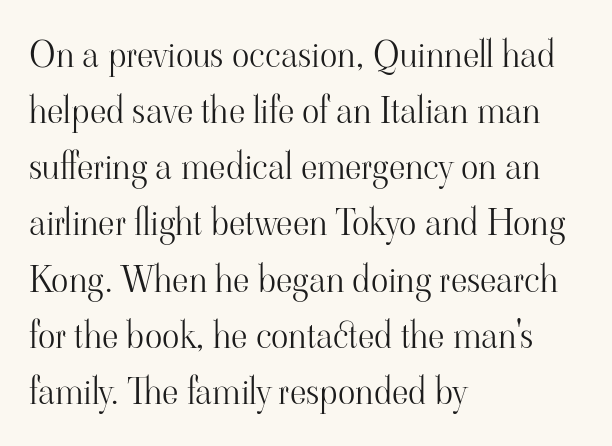
{"serif": "yes", "italic": "no", "bold": "no", "weight": "light", "width": "normal", "stroke_contrast": "high", "x_height": "small", "monospaced": "no", "underline": "no", "align": "left", "line_spacing": "normal", "line_spacing_ratio": 1.56, "letter_spacing": "normal", "letter_spacing_em": 0.0, "glyph_px": 36}
